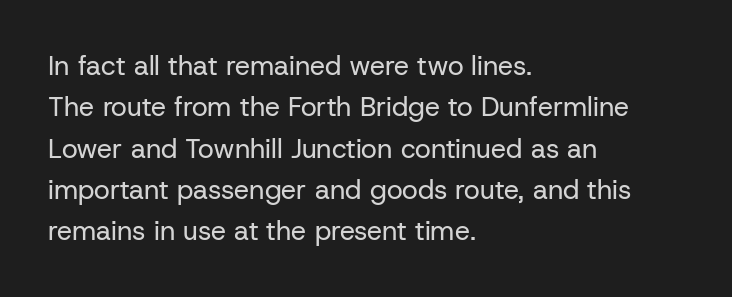
Q: Is the text bold? A: No.
Q: Is the text italic (slanted)? A: No, it is upright.
Q: Is the text underlined? A: No.
Q: How is the paragraph aligned? A: Left-aligned.
Q: Is the spacing between letters normal or unusually wide? A: Normal.
Q: Is the spacing between lines tight, normal or loose? A: Normal.
